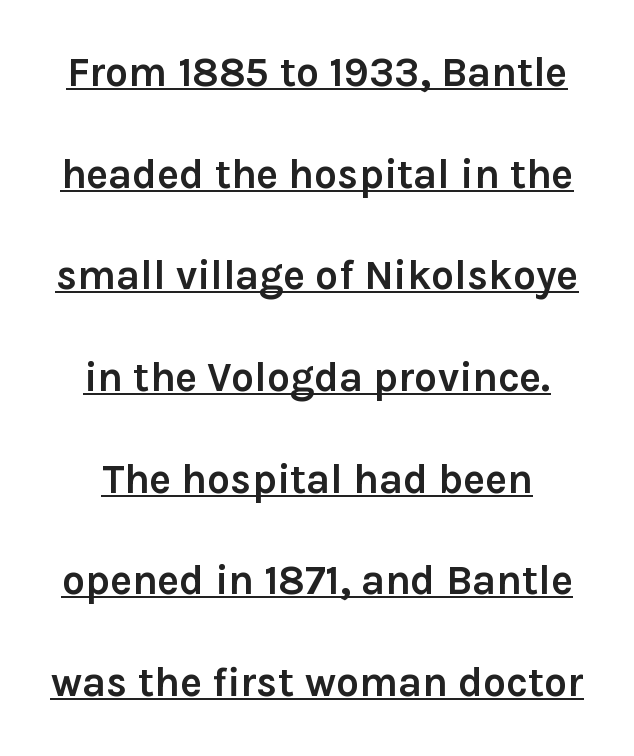
{"serif": "no", "italic": "no", "bold": "yes", "weight": "semibold", "width": "normal", "stroke_contrast": "low", "x_height": "medium", "monospaced": "no", "underline": "yes", "line_spacing": "loose", "line_spacing_ratio": 2.48, "letter_spacing": "normal", "letter_spacing_em": 0.0, "glyph_px": 41}
